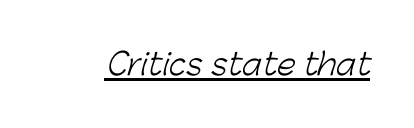
Q: Is the text bold? A: No.
Q: Is the typeface a serif or a sans-serif typeface? A: Sans-serif.
Q: Is the text underlined? A: Yes.
Q: Is the spacing between letters normal or unusually wide? A: Normal.
Q: Width (condensed, normal, or wide)? A: Normal.
Q: Stroke contrast? A: Low.
Q: x-height? A: Medium.
Q: Monospaced? A: No.
